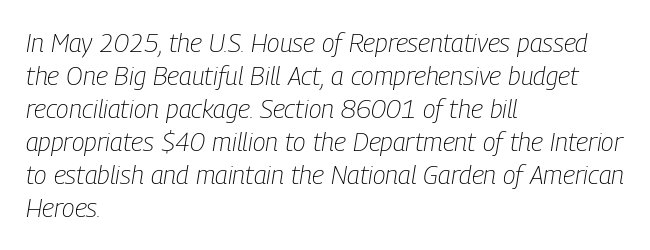
{"italic": "yes", "lean": "right", "slant_degrees": 9, "bold": "no", "underline": "no", "align": "left", "line_spacing": "normal", "line_spacing_ratio": 1.27, "letter_spacing": "normal", "letter_spacing_em": 0.0, "glyph_px": 26}
